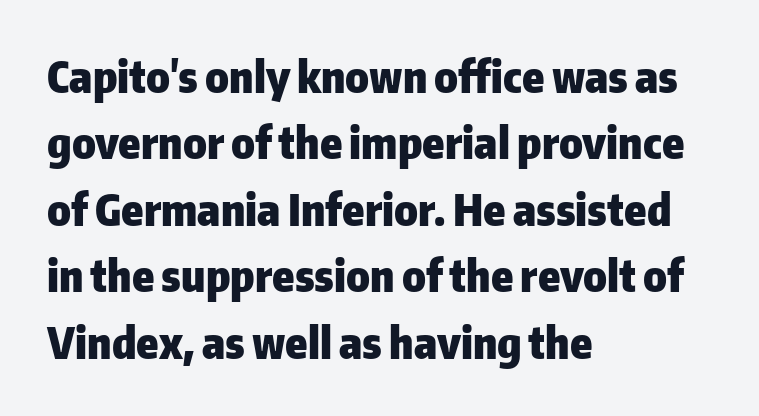
The image shows 44 px heavy sans-serif type, upright; set left-aligned, normal line spacing (1.51x), normal letter spacing, not underlined; low stroke contrast and a medium x-height.
